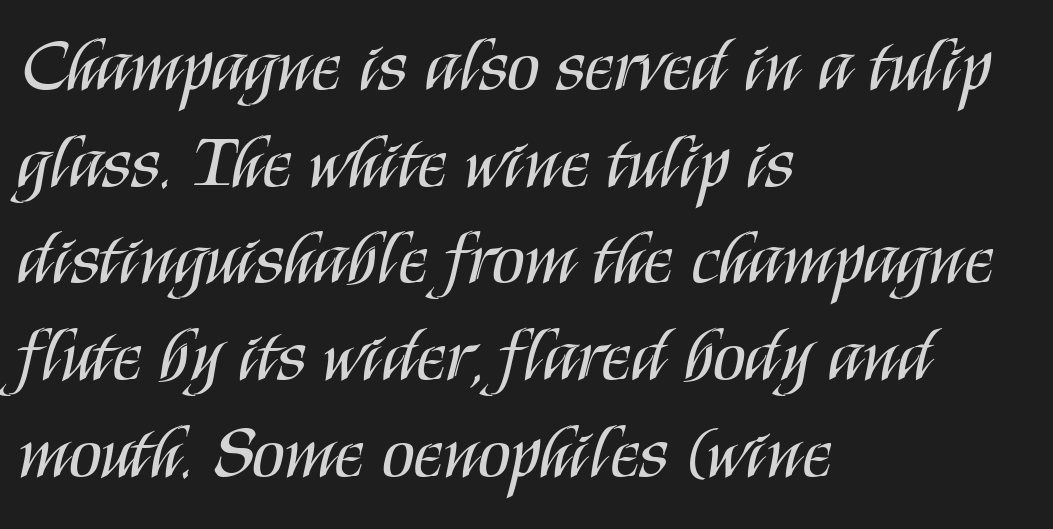
{"serif": "no", "bold": "no", "weight": "regular", "width": "condensed", "stroke_contrast": "medium", "x_height": "large", "monospaced": "no", "underline": "no", "align": "left", "line_spacing": "normal", "line_spacing_ratio": 1.29, "letter_spacing": "normal", "letter_spacing_em": 0.0, "glyph_px": 75}
